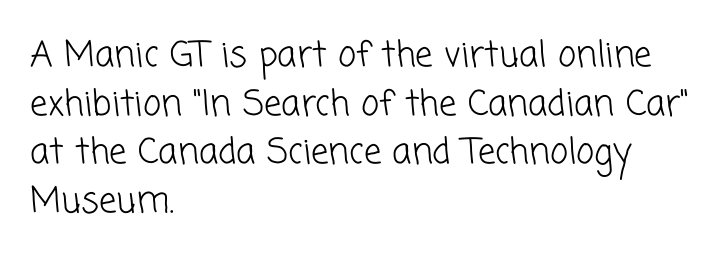
Q: Is the text bold? A: No.
Q: Is the typeface a serif or a sans-serif typeface? A: Sans-serif.
Q: Is the text underlined? A: No.
Q: How is the paragraph aligned? A: Left-aligned.
Q: Is the spacing between letters normal or unusually wide? A: Normal.
Q: Is the spacing between lines tight, normal or loose? A: Normal.
Q: Width (condensed, normal, or wide)? A: Normal.
Q: Stroke contrast? A: Low.
Q: x-height? A: Medium.
Q: Monospaced? A: No.
